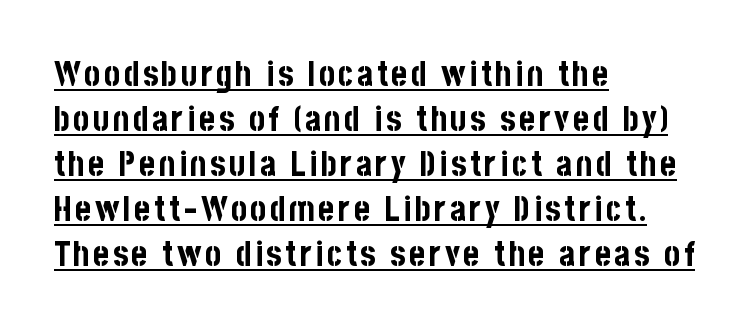
These words are printed bold, with thick strokes throughout. Letterform terminals end flat and unadorned throughout the passage. These lines were composed using upright roman letters. Horizontal alignment here is leftward, the default for most running prose. This rendering features underlined lettering.
